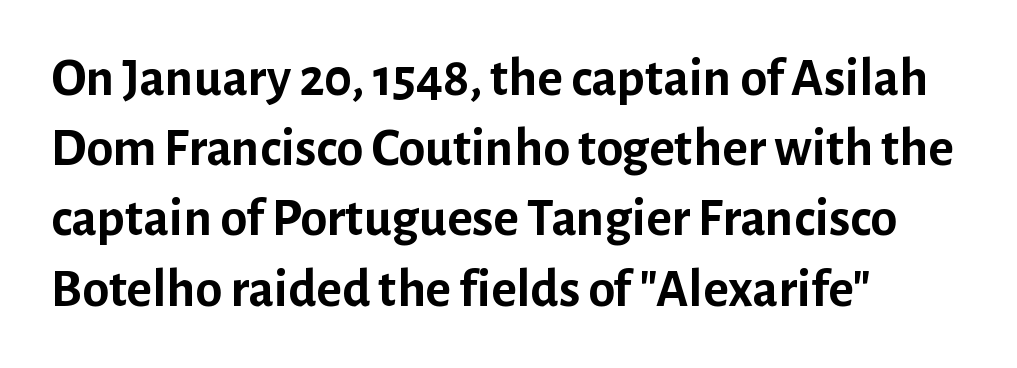
The string is rendered with underlining switched off. Note: no serifs on the glyphs. The space between consecutive lines is moderate. Character widths vary here, with narrow letters taking less room than wide ones. Compared with a centered layout, this one pins lines to the left instead. The lettering holds an erect, upright posture throughout.
